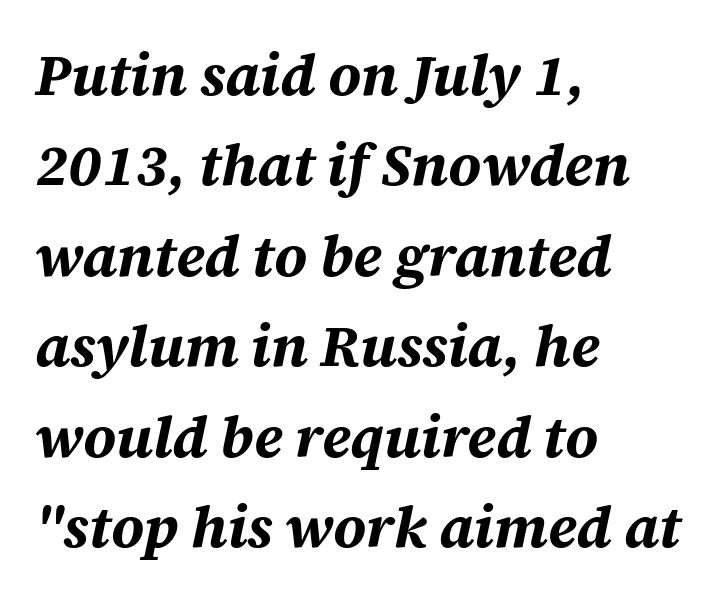
{"italic": "yes", "lean": "right", "slant_degrees": 12, "bold": "yes", "weight": "bold", "width": "normal", "stroke_contrast": "medium", "x_height": "large", "monospaced": "no", "underline": "no", "align": "left", "line_spacing": "normal", "line_spacing_ratio": 1.56, "letter_spacing": "normal", "letter_spacing_em": 0.0, "glyph_px": 58}
